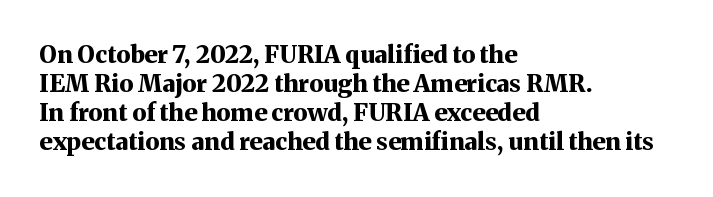
The image shows 24 px bold type, upright; set left-aligned, line spacing 1.21x, normal letter spacing, not underlined.
